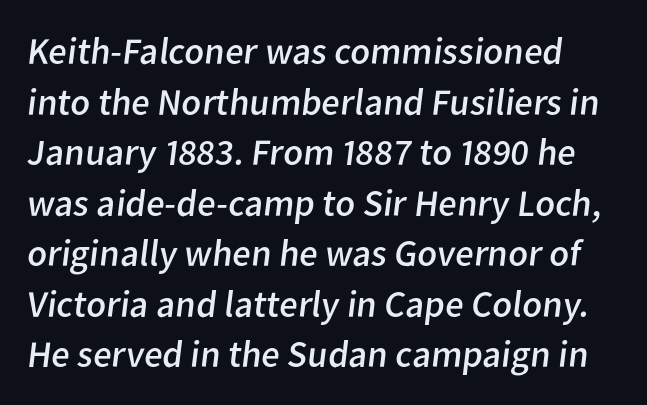
Q: Is the text bold? A: No.
Q: Is the typeface a serif or a sans-serif typeface? A: Sans-serif.
Q: Is the text underlined? A: No.
Q: Is the spacing between letters normal or unusually wide? A: Normal.
Q: Is the spacing between lines tight, normal or loose? A: Normal.
Q: Width (condensed, normal, or wide)? A: Normal.
Q: Stroke contrast? A: Low.
Q: x-height? A: Medium.
Q: Monospaced? A: No.
